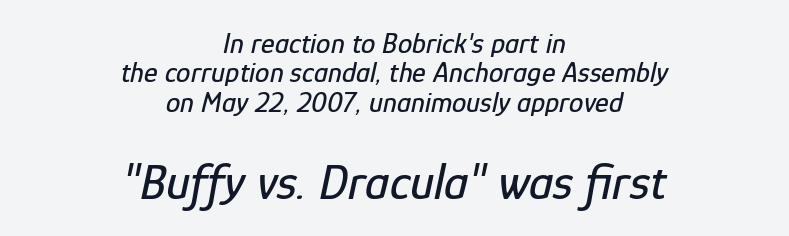
The image shows 50 px condensed type, italic (leaning right); set centered, tight line spacing (1.01x), normal letter spacing, not underlined; the second (bottom) block is 1.72x larger; low stroke contrast and a medium x-height.
